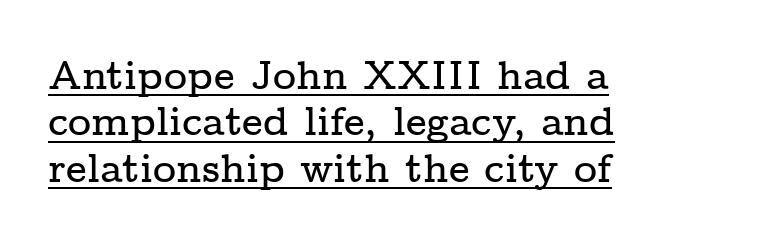
{"serif": "yes", "italic": "no", "width": "wide", "stroke_contrast": "low", "x_height": "medium", "monospaced": "no", "underline": "yes", "align": "left", "line_spacing_ratio": 1.16, "letter_spacing": "normal", "letter_spacing_em": 0.0, "glyph_px": 40}
